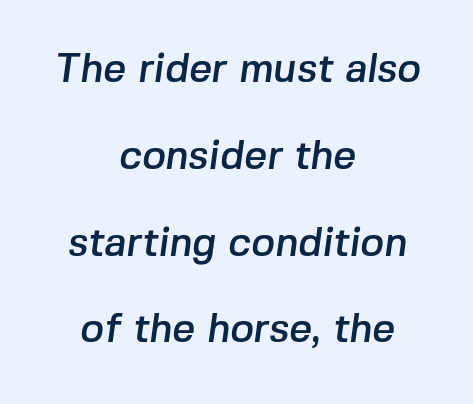
The image shows 40 px sans-serif type; set centered, loose line spacing (2.17x), normal letter spacing, not underlined; low stroke contrast and a medium x-height.
